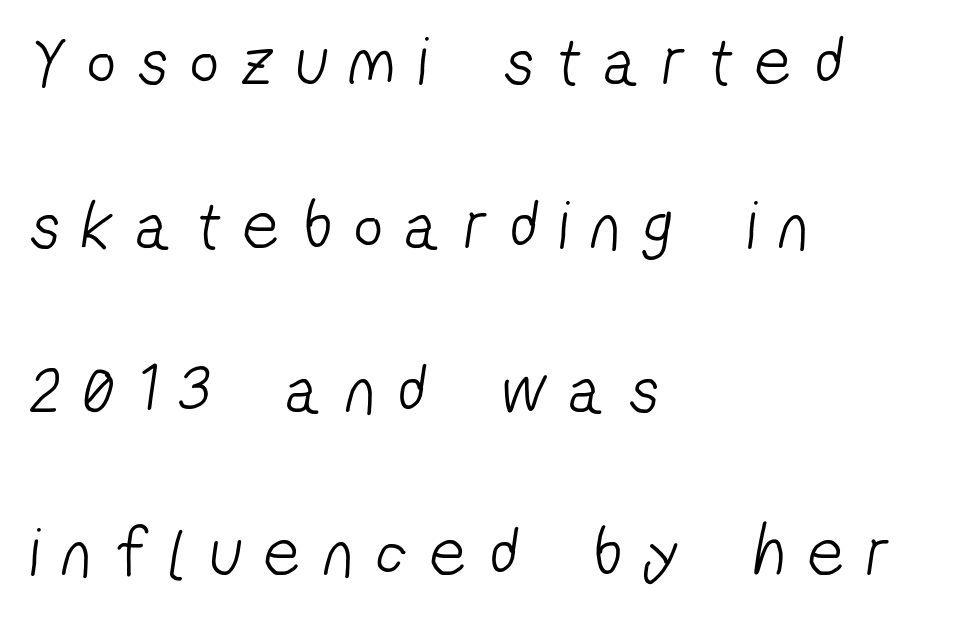
The image shows 70 px light, condensed sans-serif type; set left-aligned, loose line spacing (2.34x), unusually wide letter spacing (+0.34 em), not underlined; low stroke contrast and a medium x-height.
